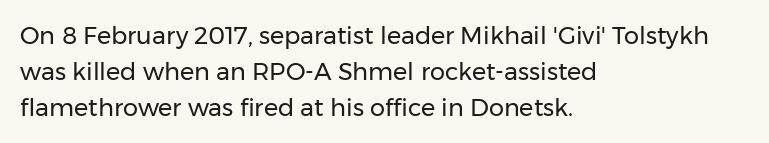
There is no visible air inserted between adjacent glyphs. The rendering anchors every line to the left-hand side. Counters stay open thanks to moderate or lighter strokes. Is there much room between lines? A standard amount, neither cramped nor airy. Type without underlining.
